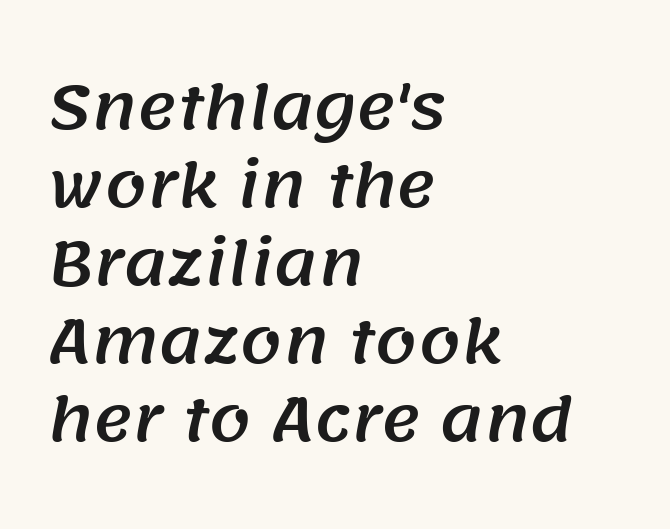
Q: Is the typeface a serif or a sans-serif typeface? A: Sans-serif.
Q: Is the text underlined? A: No.
Q: How is the paragraph aligned? A: Left-aligned.
Q: Is the spacing between letters normal or unusually wide? A: Normal.
Q: Is the spacing between lines tight, normal or loose? A: Normal.
Q: Width (condensed, normal, or wide)? A: Normal.
Q: Stroke contrast? A: Medium.
Q: x-height? A: Large.
Q: Monospaced? A: No.
